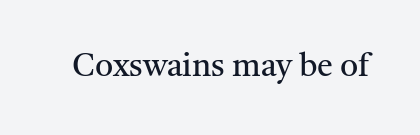
{"serif": "yes", "italic": "no", "bold": "no", "weight": "regular", "width": "normal", "stroke_contrast": "medium", "x_height": "medium", "monospaced": "no", "underline": "no", "letter_spacing": "normal", "letter_spacing_em": 0.0, "glyph_px": 32}
